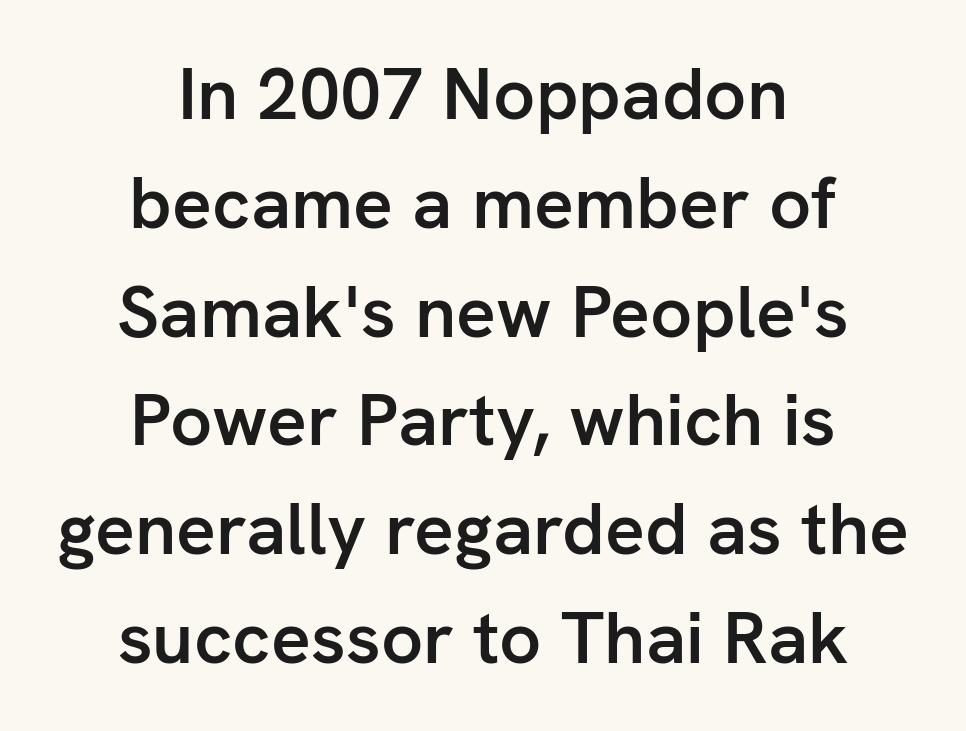
Nothing unusual about the tracking: characters are spaced as the font intends. Font category for this specimen: sans-serif. These lines stack symmetrically, like a column narrowing and widening about its center. Each letter keeps its own natural width here, so spacing adapts to shape. Caption: semibold face, moderately heavy strokes. The zone under the glyphs is completely vacant.
